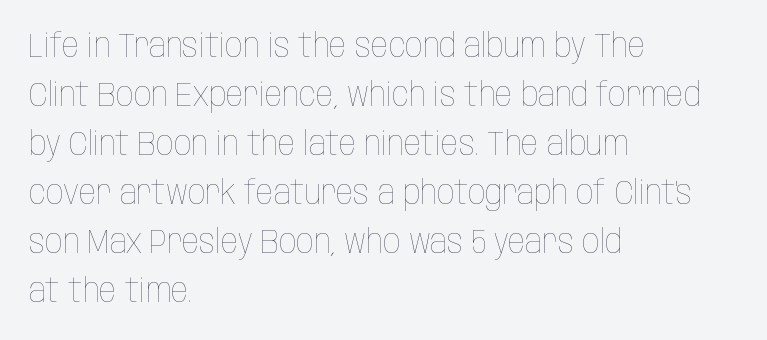
Varying glyph widths throughout — classic text-font behaviour. Style check: upright. The baseline area is clear. The space between consecutive lines is moderate.
